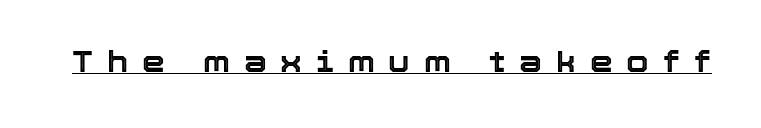
Q: Is the text italic (slanted)? A: No, it is upright.
Q: Is the text underlined? A: Yes.
Q: Is the spacing between letters normal or unusually wide? A: Unusually wide.
Q: Width (condensed, normal, or wide)? A: Normal.
Q: x-height? A: Medium.
Q: Monospaced? A: No.
